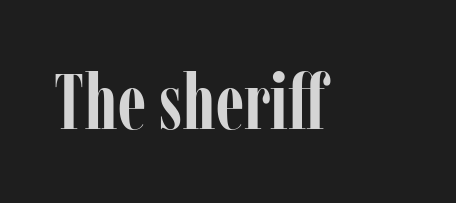
{"serif": "yes", "italic": "no", "bold": "yes", "weight": "semibold", "width": "condensed", "stroke_contrast": "low", "x_height": "medium", "monospaced": "no", "underline": "no", "letter_spacing": "normal", "letter_spacing_em": 0.0, "glyph_px": 78}
